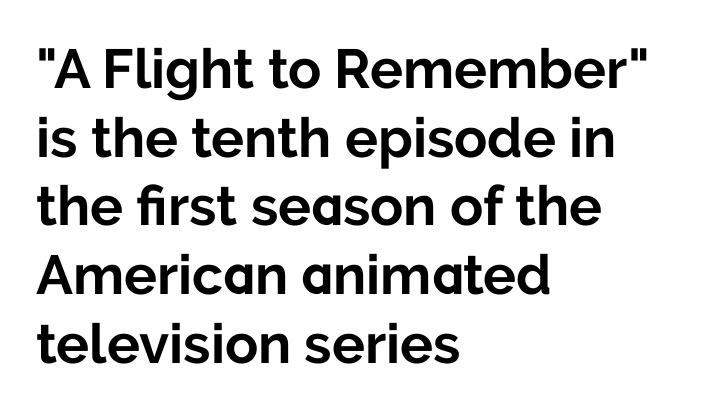
{"serif": "no", "italic": "no", "bold": "yes", "weight": "bold", "width": "normal", "stroke_contrast": "low", "x_height": "medium", "monospaced": "no", "underline": "no", "align": "left", "line_spacing": "normal", "line_spacing_ratio": 1.25, "letter_spacing": "normal", "letter_spacing_em": 0.0, "glyph_px": 55}
